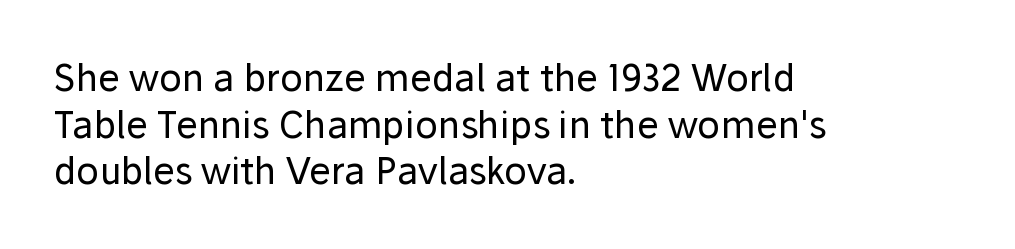
{"serif": "no", "italic": "no", "bold": "no", "weight": "regular", "width": "normal", "stroke_contrast": "low", "x_height": "medium", "monospaced": "no", "underline": "no", "align": "left", "line_spacing": "normal", "line_spacing_ratio": 1.26, "letter_spacing": "normal", "letter_spacing_em": 0.0, "glyph_px": 37}
